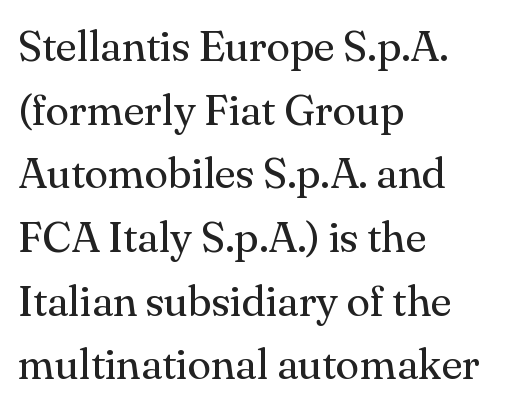
Q: Is the text bold? A: No.
Q: Is the text italic (slanted)? A: No, it is upright.
Q: Is the typeface a serif or a sans-serif typeface? A: Serif.
Q: Is the text underlined? A: No.
Q: How is the paragraph aligned? A: Left-aligned.
Q: Is the spacing between letters normal or unusually wide? A: Normal.
Q: Is the spacing between lines tight, normal or loose? A: Normal.
Q: Width (condensed, normal, or wide)? A: Normal.
Q: Stroke contrast? A: Medium.
Q: x-height? A: Small.
Q: Monospaced? A: No.
